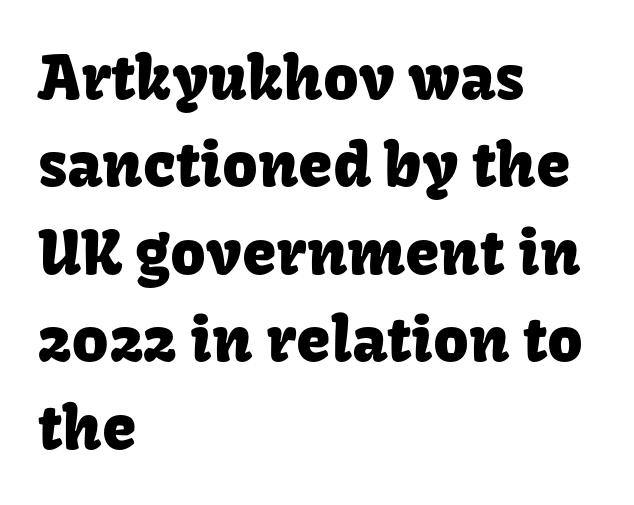
{"serif": "no", "italic": "no", "width": "normal", "stroke_contrast": "low", "x_height": "medium", "monospaced": "no", "underline": "no", "align": "left", "line_spacing": "normal", "line_spacing_ratio": 1.41, "letter_spacing": "normal", "letter_spacing_em": 0.0, "glyph_px": 62}
